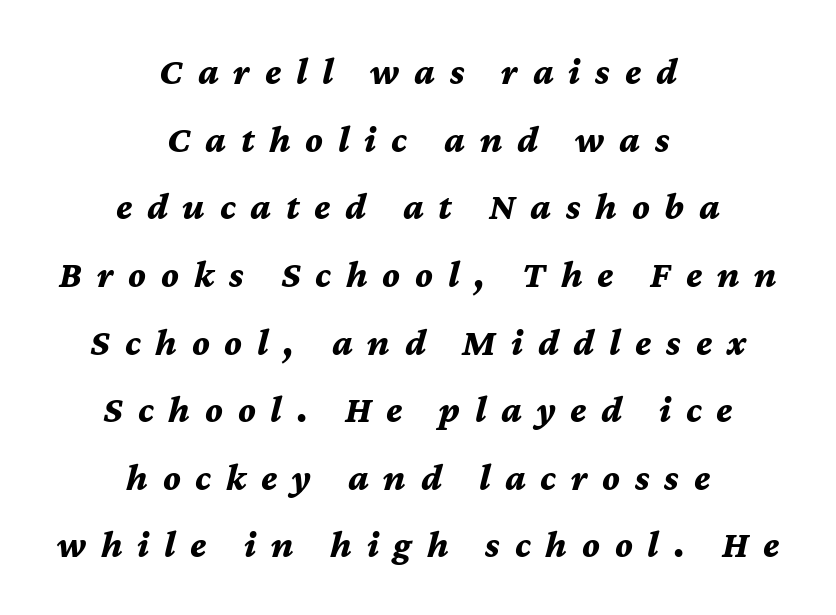
The image shows 38 px bold type, italic (leaning right); set centered, line spacing 1.78x, unusually wide letter spacing (+0.39 em), not underlined; medium stroke contrast and a medium x-height.
